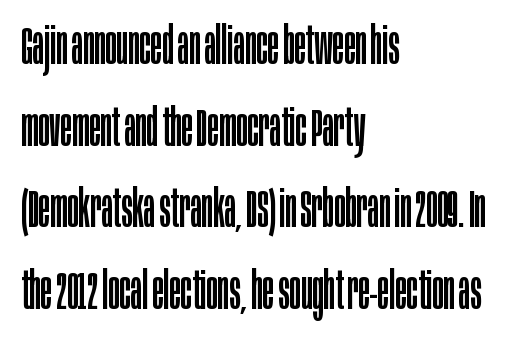
Q: Is the text bold? A: No.
Q: Is the text italic (slanted)? A: No, it is upright.
Q: Is the typeface a serif or a sans-serif typeface? A: Sans-serif.
Q: Is the text underlined? A: No.
Q: How is the paragraph aligned? A: Left-aligned.
Q: Is the spacing between letters normal or unusually wide? A: Normal.
Q: Is the spacing between lines tight, normal or loose? A: Normal.
Q: Width (condensed, normal, or wide)? A: Condensed.
Q: Stroke contrast? A: Low.
Q: x-height? A: Large.
Q: Monospaced? A: No.
